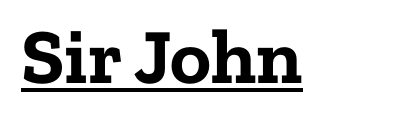
Q: Is the text bold? A: Yes.
Q: Is the text italic (slanted)? A: No, it is upright.
Q: Is the typeface a serif or a sans-serif typeface? A: Serif.
Q: Is the text underlined? A: Yes.
Q: How is the paragraph aligned? A: Left-aligned.
Q: Is the spacing between letters normal or unusually wide? A: Normal.
Q: Width (condensed, normal, or wide)? A: Normal.
Q: Stroke contrast? A: Low.
Q: x-height? A: Medium.
Q: Monospaced? A: No.
